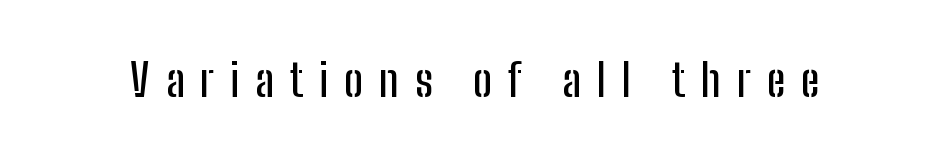
The image shows 45 px condensed sans-serif type, upright; set unusually wide letter spacing (+0.35 em), not underlined; low stroke contrast and a medium x-height.
